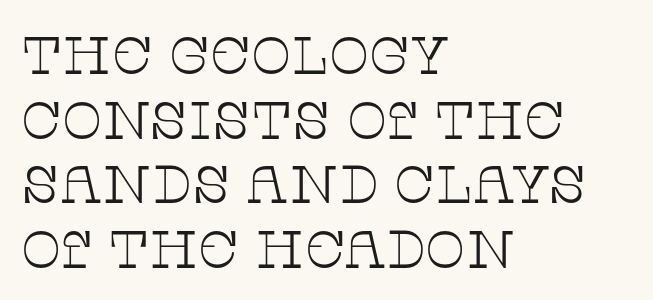
{"serif": "yes", "italic": "no", "bold": "no", "weight": "thin", "width": "wide", "stroke_contrast": "low", "x_height": "large", "monospaced": "no", "underline": "no", "align": "left", "line_spacing_ratio": 1.22, "letter_spacing": "normal", "letter_spacing_em": 0.0, "glyph_px": 53}
